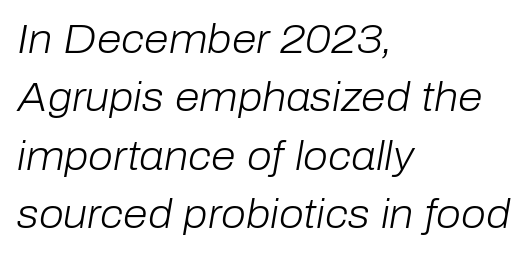
The letters sit at their default tracking, neither squeezed nor spread. A typesetter would call this proportional, since set widths differ per character. The rendering applies a slant to the glyphs. Glance below the letters and you will spot only blank space.
